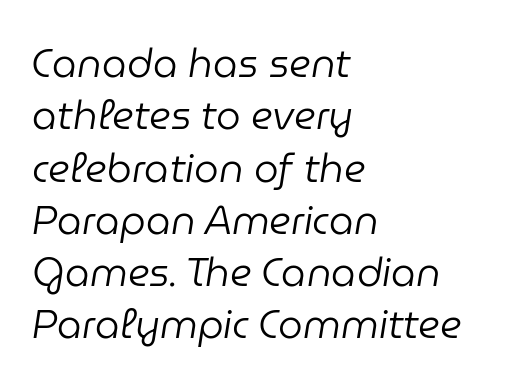
The image shows 39 px regular-weight type, italic (leaning right); set left-aligned, normal line spacing (1.34x), normal letter spacing, not underlined; low stroke contrast and a medium x-height.
